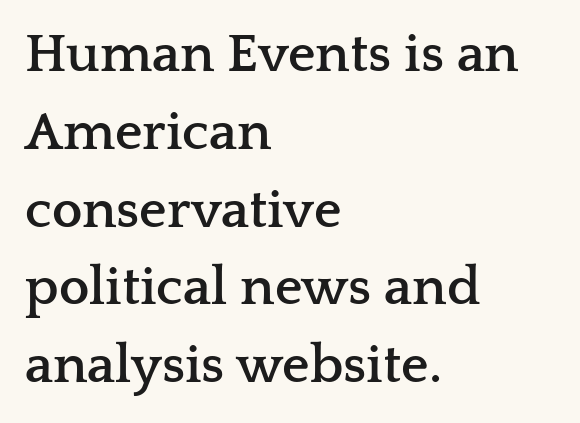
Q: Is the text bold? A: Yes.
Q: Is the text italic (slanted)? A: No, it is upright.
Q: Is the typeface a serif or a sans-serif typeface? A: Serif.
Q: Is the text underlined? A: No.
Q: How is the paragraph aligned? A: Left-aligned.
Q: Is the spacing between letters normal or unusually wide? A: Normal.
Q: Is the spacing between lines tight, normal or loose? A: Normal.
Q: Width (condensed, normal, or wide)? A: Wide.
Q: Stroke contrast? A: Low.
Q: x-height? A: Medium.
Q: Monospaced? A: No.
